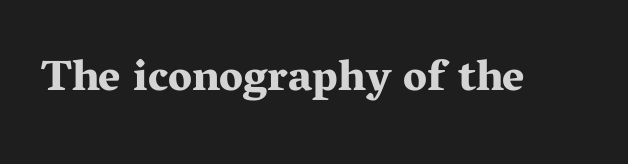
{"serif": "yes", "italic": "no", "bold": "yes", "weight": "bold", "width": "wide", "stroke_contrast": "medium", "x_height": "medium", "monospaced": "no", "underline": "no", "letter_spacing": "normal", "letter_spacing_em": 0.0, "glyph_px": 43}
